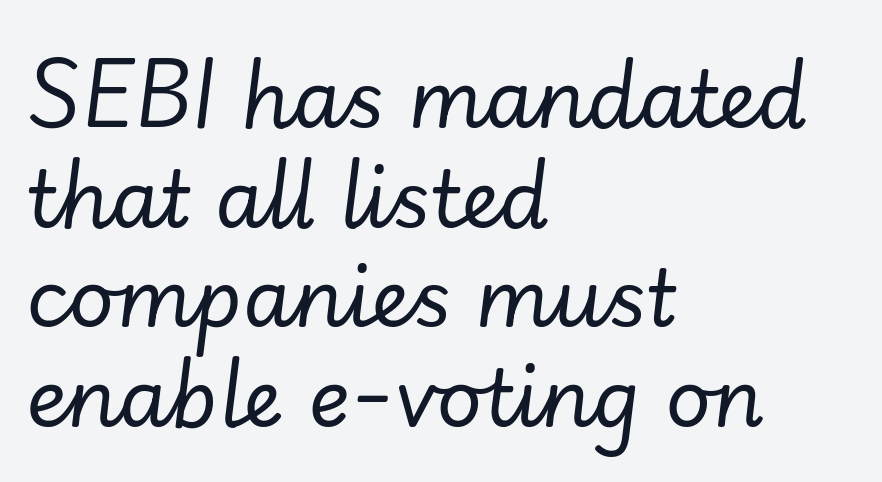
Q: Is the text bold? A: No.
Q: Is the text italic (slanted)? A: Yes, it leans right by about 7 degrees.
Q: Is the text underlined? A: No.
Q: How is the paragraph aligned? A: Left-aligned.
Q: Is the spacing between letters normal or unusually wide? A: Normal.
Q: Is the spacing between lines tight, normal or loose? A: Normal.
Q: Width (condensed, normal, or wide)? A: Normal.
Q: Stroke contrast? A: Low.
Q: x-height? A: Small.
Q: Monospaced? A: No.
